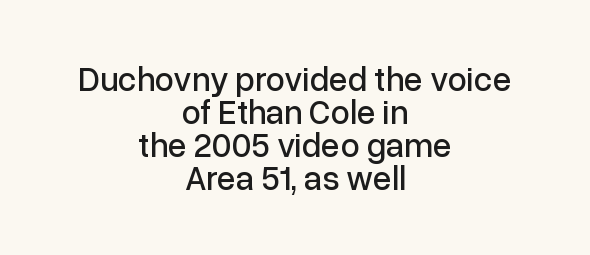
{"serif": "no", "italic": "no", "width": "normal", "stroke_contrast": "low", "x_height": "medium", "monospaced": "no", "underline": "no", "align": "center", "line_spacing": "tight", "line_spacing_ratio": 0.97, "letter_spacing": "normal", "letter_spacing_em": 0.0, "glyph_px": 34}
